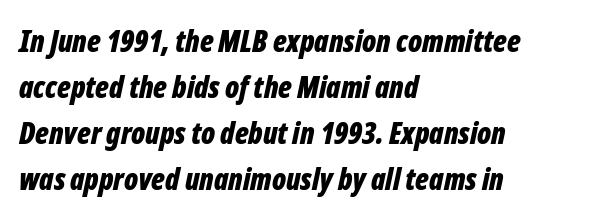
{"italic": "yes", "lean": "right", "slant_degrees": 12, "bold": "yes", "weight": "bold", "width": "condensed", "stroke_contrast": "low", "x_height": "medium", "monospaced": "no", "underline": "no", "align": "left", "line_spacing": "normal", "line_spacing_ratio": 1.53, "letter_spacing": "normal", "letter_spacing_em": 0.0, "glyph_px": 30}
